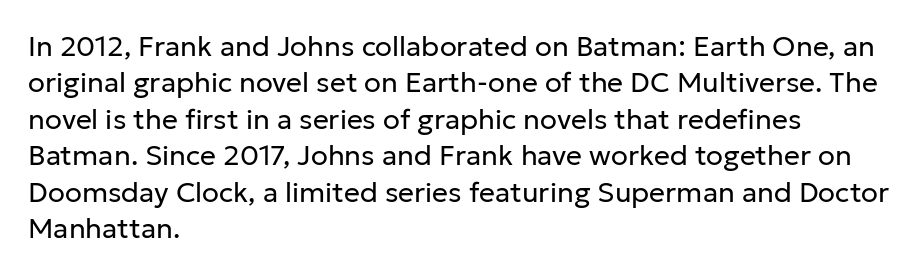
The tracking reads as untouched default to a designer's eye. The letters advance in unequal steps, a hallmark of proportional type. Typographically, this falls in the sans-serif category. Underlining? Definitely not there. The lines in this sample share a left origin and differ only in where they stop. Quick note: interline space is typical.
